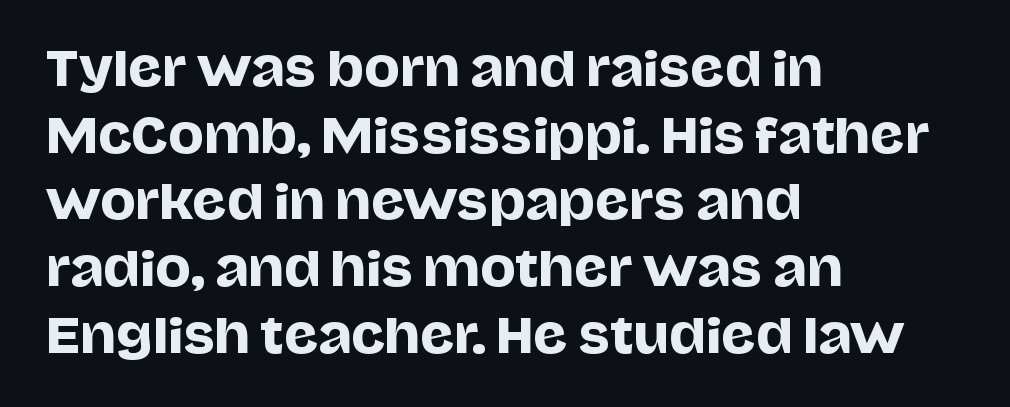
The lettering holds an erect, upright posture throughout. Clear beneath every line of the passage. Successive baselines arrive at the customary interval. Varying glyph widths throughout — classic text-font behaviour. Does extra space separate the letters? No, they use regular spacing.
